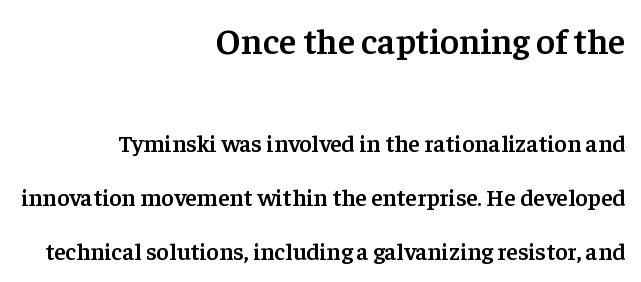
The image shows 36 px semibold serif type, upright; set right-aligned, loose line spacing (2.25x), normal letter spacing, not underlined; the first (top) block is 1.5x larger; low stroke contrast and a medium x-height.
